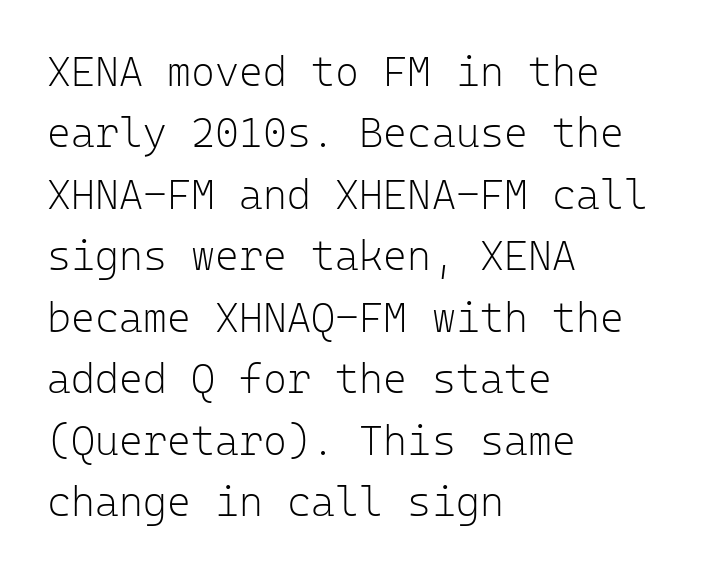
Nobody touched the tracking dial on this one. Unlike a traditional serif, this face leaves its strokes unadorned. Do the letters lean? They stand straight. These lines are set flush left with a ragged right edge. Every character here occupies the same horizontal width, giving the sample a typewriter-like rhythm.
